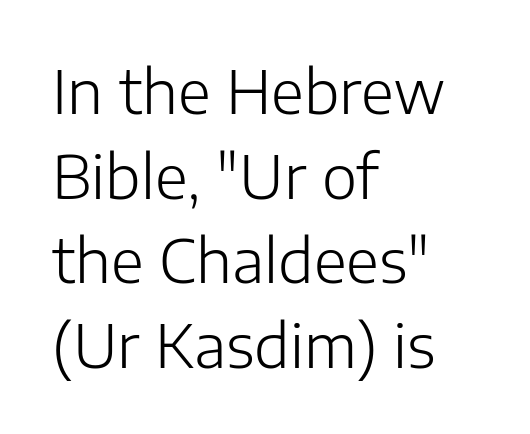
The image shows 60 px light sans-serif type, upright; set left-aligned, normal line spacing (1.41x), normal letter spacing, not underlined; low stroke contrast and a medium x-height.
